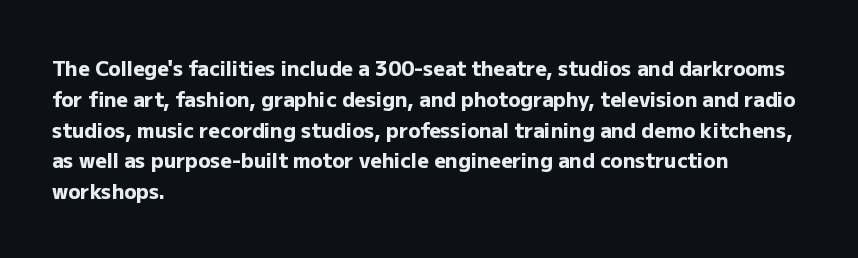
Q: Is the text bold? A: Yes.
Q: Is the text italic (slanted)? A: No, it is upright.
Q: Is the text underlined? A: No.
Q: How is the paragraph aligned? A: Left-aligned.
Q: Is the spacing between letters normal or unusually wide? A: Normal.
Q: Is the spacing between lines tight, normal or loose? A: Normal.
